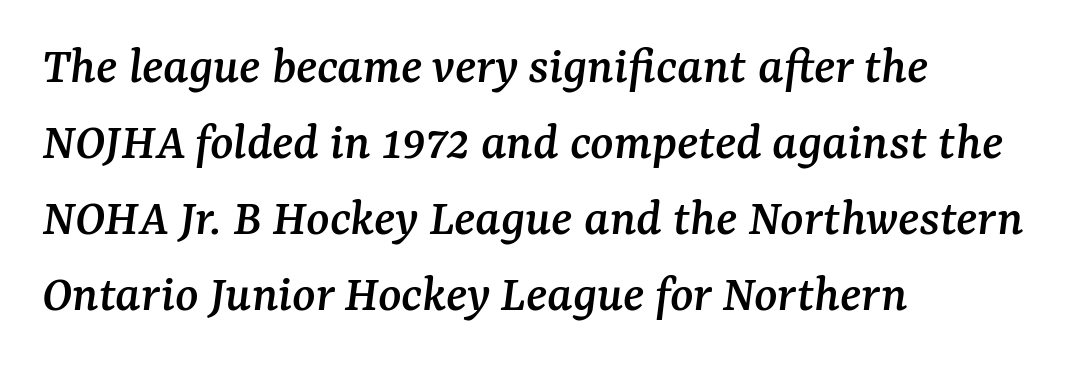
The image shows 54 px serif type, italic (leaning right); set left-aligned, normal line spacing (1.41x), normal letter spacing, not underlined; medium stroke contrast and a medium x-height.
